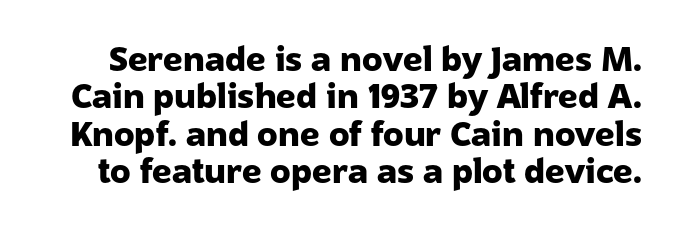
The glyphs have the mass of a bold cut. The vertical gap from one line to the next is small. If you drew a line through each stem, it would be perfectly vertical. Honestly, there is no underline to notice here at all.
